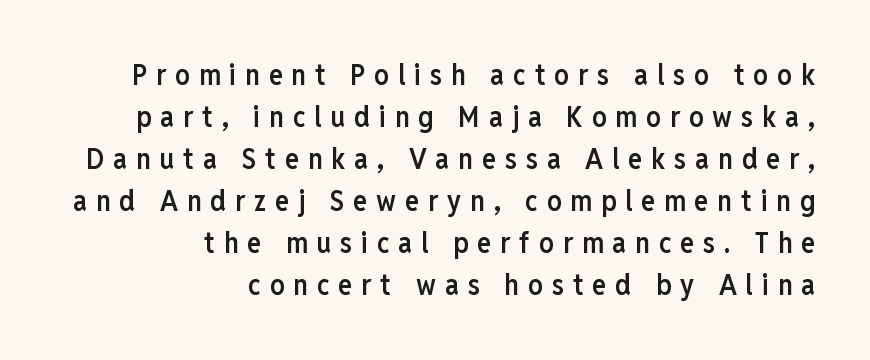
Q: Is the text bold? A: Semi-bold.
Q: Is the text italic (slanted)? A: No, it is upright.
Q: Is the typeface a serif or a sans-serif typeface? A: Sans-serif.
Q: Is the text underlined? A: No.
Q: How is the paragraph aligned? A: Right-aligned.
Q: Is the spacing between letters normal or unusually wide? A: Unusually wide.
Q: Is the spacing between lines tight, normal or loose? A: Normal.
Q: Width (condensed, normal, or wide)? A: Condensed.
Q: Stroke contrast? A: Low.
Q: x-height? A: Medium.
Q: Monospaced? A: No.
